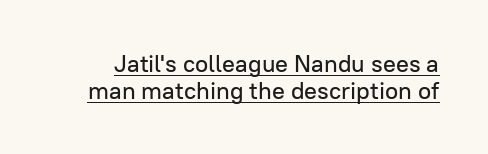
Q: Is the text italic (slanted)? A: No, it is upright.
Q: Is the text underlined? A: Yes.
Q: Is the spacing between letters normal or unusually wide? A: Normal.
Q: Is the spacing between lines tight, normal or loose? A: Tight.
